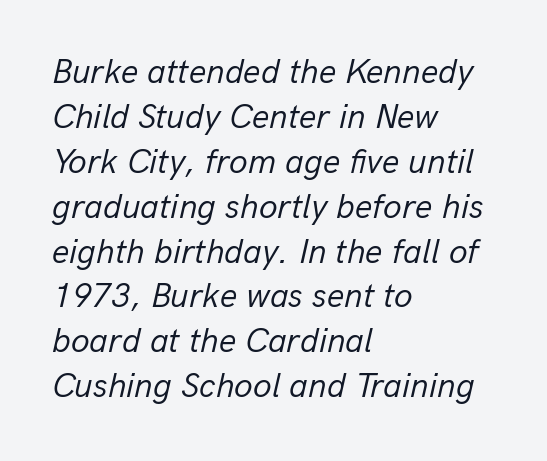
Q: Is the text bold? A: No.
Q: Is the text italic (slanted)? A: Yes, it leans right by about 13 degrees.
Q: Is the text underlined? A: No.
Q: How is the paragraph aligned? A: Left-aligned.
Q: Is the spacing between letters normal or unusually wide? A: Normal.
Q: Is the spacing between lines tight, normal or loose? A: Normal.
Q: Width (condensed, normal, or wide)? A: Normal.
Q: Stroke contrast? A: Low.
Q: x-height? A: Medium.
Q: Monospaced? A: No.
